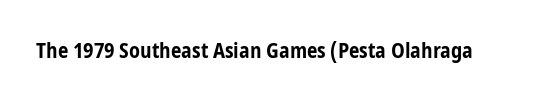
{"italic": "no", "bold": "yes", "underline": "no", "letter_spacing": "normal", "letter_spacing_em": 0.0, "glyph_px": 21}
